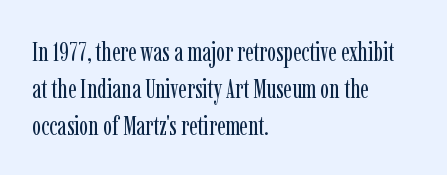
Q: Is the text bold? A: No.
Q: Is the text italic (slanted)? A: No, it is upright.
Q: Is the text underlined? A: No.
Q: How is the paragraph aligned? A: Left-aligned.
Q: Is the spacing between letters normal or unusually wide? A: Normal.
Q: Is the spacing between lines tight, normal or loose? A: Normal.
